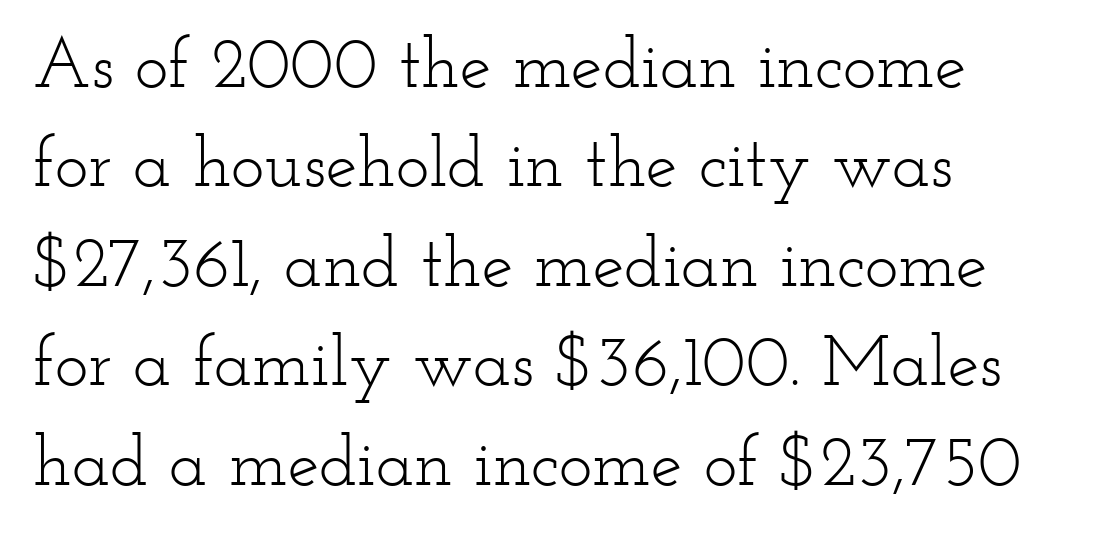
{"serif": "yes", "italic": "no", "bold": "no", "weight": "light", "width": "wide", "stroke_contrast": "low", "x_height": "small", "monospaced": "no", "underline": "no", "align": "left", "line_spacing": "normal", "line_spacing_ratio": 1.4, "letter_spacing": "normal", "letter_spacing_em": 0.0, "glyph_px": 71}
